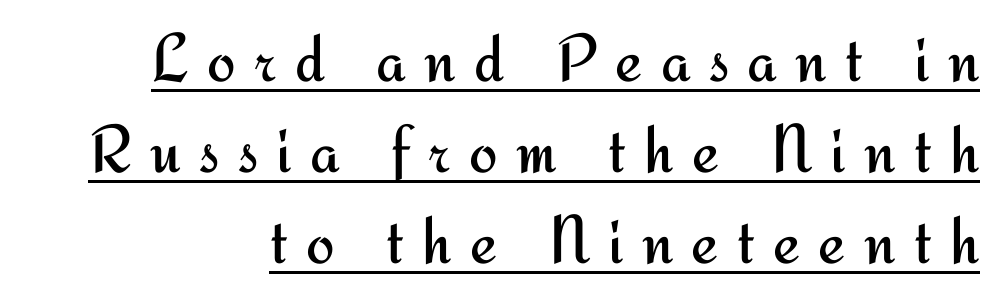
Q: Is the text bold? A: No.
Q: Is the text italic (slanted)? A: No, it is upright.
Q: Is the typeface a serif or a sans-serif typeface? A: Sans-serif.
Q: Is the text underlined? A: Yes.
Q: Is the spacing between letters normal or unusually wide? A: Unusually wide.
Q: Is the spacing between lines tight, normal or loose? A: Normal.
Q: Width (condensed, normal, or wide)? A: Normal.
Q: Stroke contrast? A: Medium.
Q: x-height? A: Small.
Q: Monospaced? A: No.
